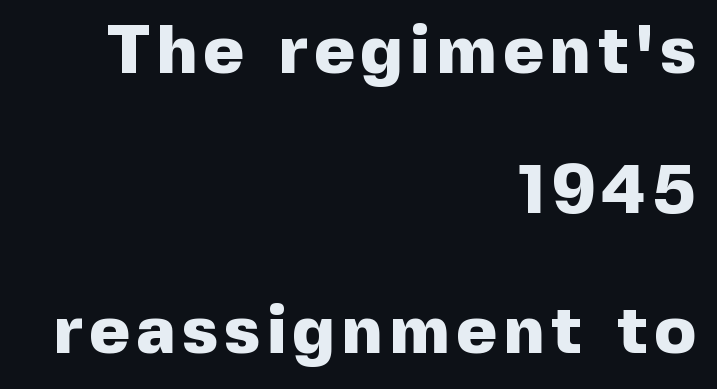
The image shows 69 px heavy sans-serif type, upright; set right-aligned, loose line spacing (2.03x), not underlined; a medium x-height.
